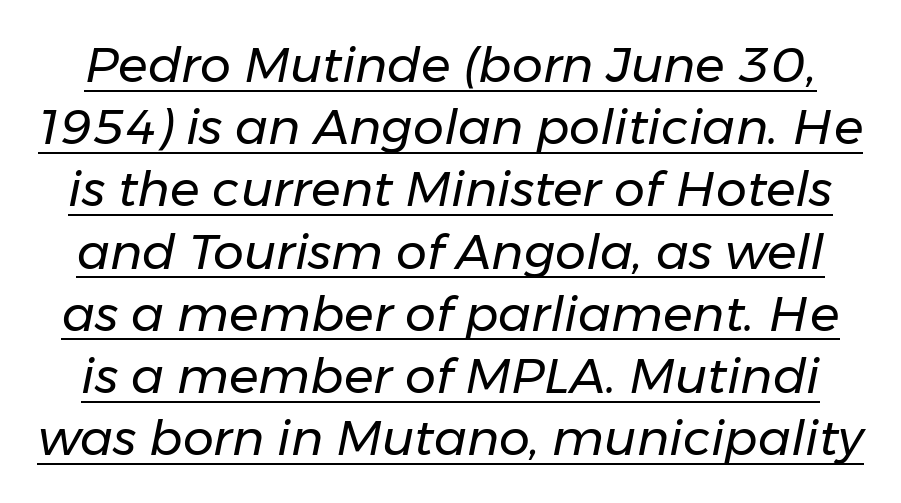
The image shows 49 px regular-weight type, italic (leaning right); set normal line spacing (1.27x), normal letter spacing, underlined; low stroke contrast and a medium x-height.
